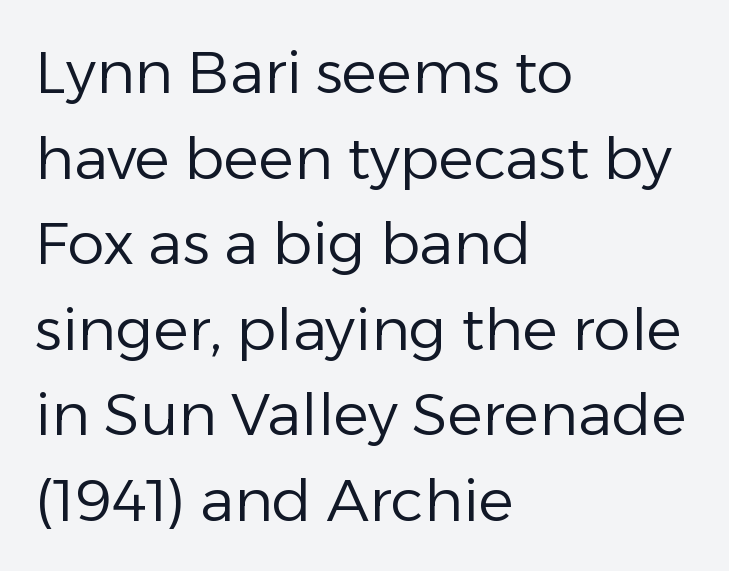
{"serif": "no", "italic": "no", "bold": "no", "weight": "regular", "width": "normal", "stroke_contrast": "low", "x_height": "medium", "monospaced": "no", "underline": "no", "align": "left", "line_spacing": "normal", "line_spacing_ratio": 1.45, "letter_spacing": "normal", "letter_spacing_em": 0.0, "glyph_px": 59}
